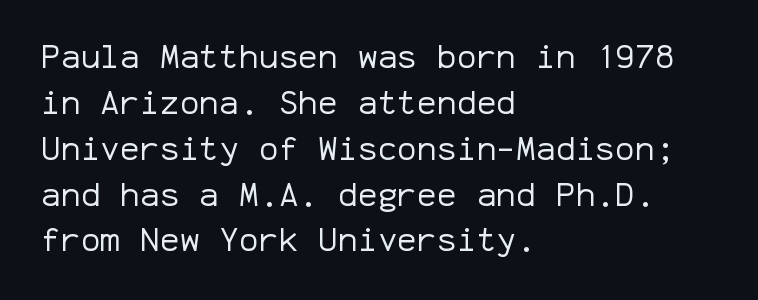
Vertically, the passage feels balanced, rows spaced as you'd expect. Does the copy run flush right? No — it runs flush left. Every character here occupies the same horizontal width, giving the sample a typewriter-like rhythm. The horizontal fit of the characters is conventional and even. Has an underline been added? It has not. Weight: in the light-to-regular range.
